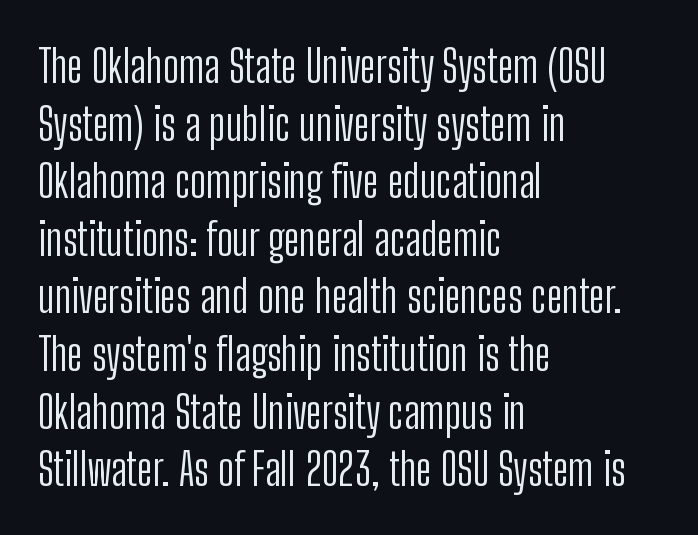
Examine the stroke ends and you'll find no serifs. Underlining? Definitely not there. Does extra space separate the letters? No, they use regular spacing. Horizontal bands of white between lines are of average thickness. The typeface has the unassuming heft of standard copy or less.
